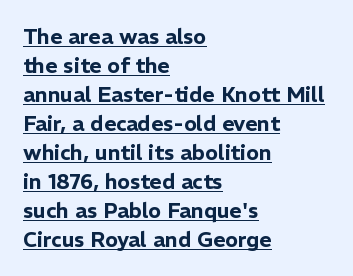
Is the block centered? No — it sits flush against the left margin. The lines sit at an ordinary, default distance from one another. When letters stand straight like this, we call the style roman or upright. In designer terms, the underline attribute is active on this setting. Nobody touched the tracking dial on this one.
